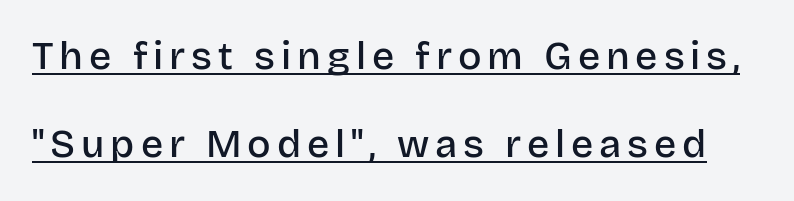
The image shows 39 px semibold sans-serif type, upright; set loose line spacing (2.26x), underlined; low stroke contrast and a large x-height.
